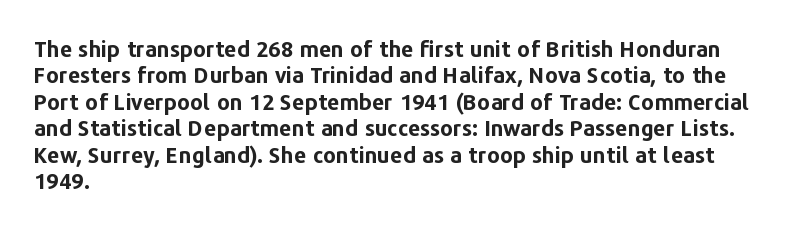
Stroke thickness is high; the sample reads as a true bold. Underline: absent. The horizontal fit of the characters is conventional and even. Do the letters lean? They stand straight. Horizontal alignment here is leftward, the default for most running prose.
